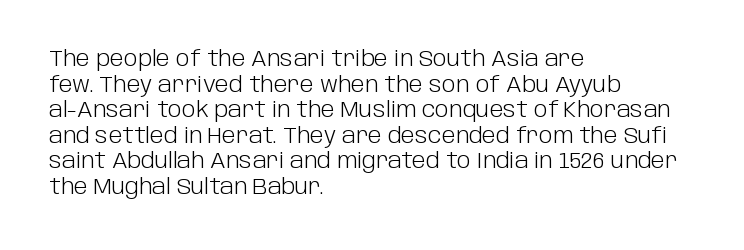
Does extra space separate the letters? No, they use regular spacing. The passage is arranged the way most books set body copy — flush left. The area under the type is left untouched. The face looks like a standard text weight, possibly lighter. Notice how the stems are strictly vertical — no italics here.
